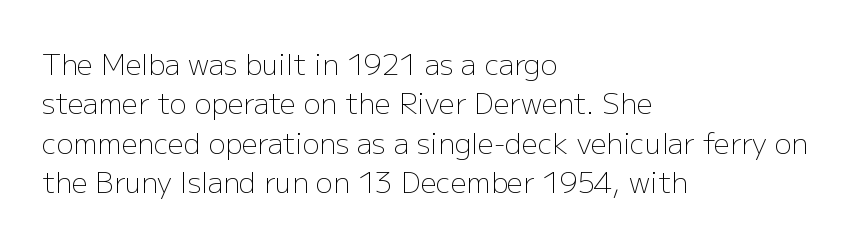
{"serif": "no", "italic": "no", "bold": "no", "weight": "light", "width": "normal", "stroke_contrast": "low", "x_height": "medium", "monospaced": "no", "underline": "no", "align": "left", "line_spacing": "normal", "line_spacing_ratio": 1.41, "letter_spacing": "normal", "letter_spacing_em": 0.0, "glyph_px": 28}
